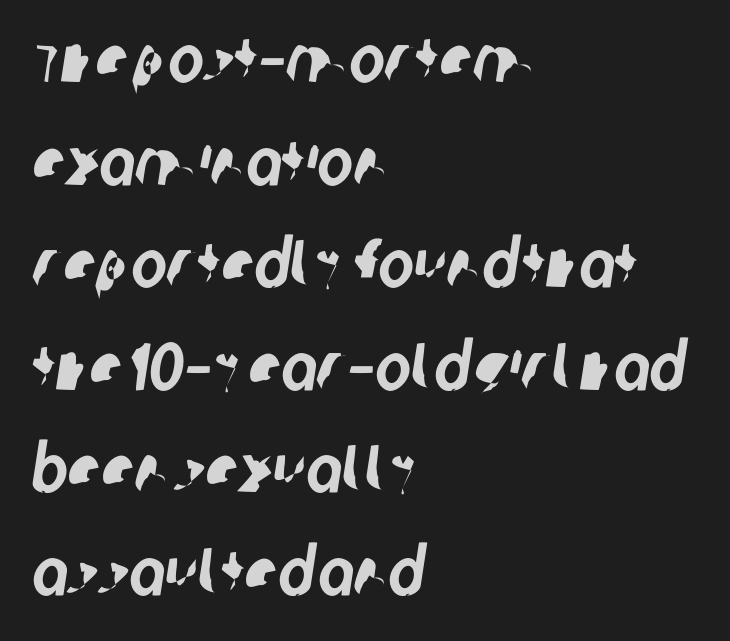
{"serif": "no", "width": "condensed", "stroke_contrast": "low", "x_height": "large", "monospaced": "no", "underline": "no", "align": "left", "line_spacing": "normal", "line_spacing_ratio": 1.53, "letter_spacing": "normal", "letter_spacing_em": 0.0, "glyph_px": 67}
